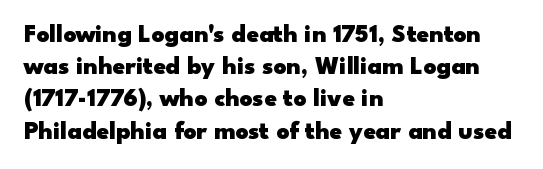
The image shows 25 px bold type, upright; set left-aligned, normal line spacing (1.29x), normal letter spacing, not underlined.
